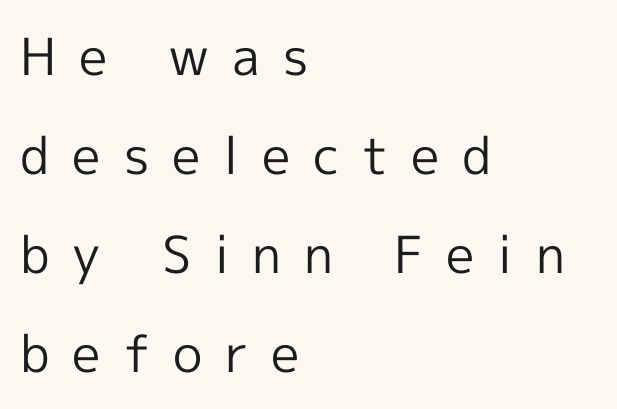
Q: Is the text bold? A: No.
Q: Is the text italic (slanted)? A: No, it is upright.
Q: Is the typeface a serif or a sans-serif typeface? A: Sans-serif.
Q: Is the text underlined? A: No.
Q: How is the paragraph aligned? A: Left-aligned.
Q: Is the spacing between letters normal or unusually wide? A: Unusually wide.
Q: Is the spacing between lines tight, normal or loose? A: Loose.
Q: Width (condensed, normal, or wide)? A: Normal.
Q: x-height? A: Medium.
Q: Monospaced? A: No.
